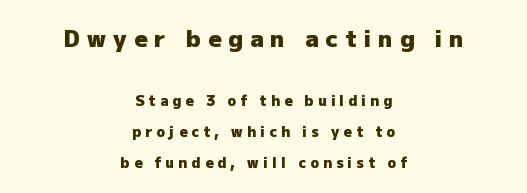
Q: Is the text bold? A: Yes.
Q: Is the text italic (slanted)? A: No, it is upright.
Q: Is the text underlined? A: No.
Q: How is the paragraph aligned? A: Centered.
Q: Is the spacing between letters normal or unusually wide? A: Unusually wide.
Q: Is the spacing between lines tight, normal or loose? A: Loose.
Q: Which block of text is set in a larger size, the first (top) or the second (bottom)? A: The first (top) one.
